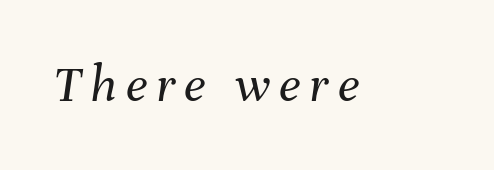
Q: Is the text bold? A: No.
Q: Is the text italic (slanted)? A: Yes, it leans right by about 8 degrees.
Q: Is the text underlined? A: No.
Q: Width (condensed, normal, or wide)? A: Normal.
Q: Stroke contrast? A: Medium.
Q: x-height? A: Medium.
Q: Monospaced? A: No.
